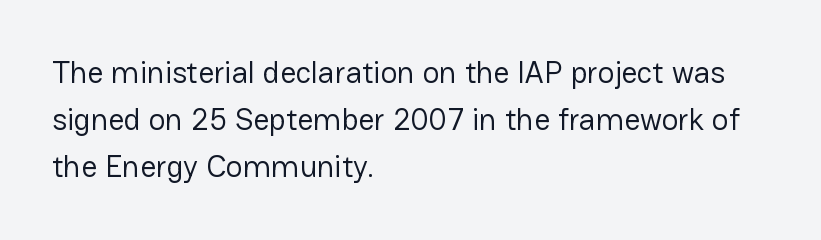
Q: Is the text bold? A: No.
Q: Is the text italic (slanted)? A: No, it is upright.
Q: Is the typeface a serif or a sans-serif typeface? A: Sans-serif.
Q: Is the text underlined? A: No.
Q: How is the paragraph aligned? A: Left-aligned.
Q: Is the spacing between letters normal or unusually wide? A: Normal.
Q: Is the spacing between lines tight, normal or loose? A: Normal.
Q: Width (condensed, normal, or wide)? A: Normal.
Q: Stroke contrast? A: Low.
Q: x-height? A: Medium.
Q: Monospaced? A: No.
